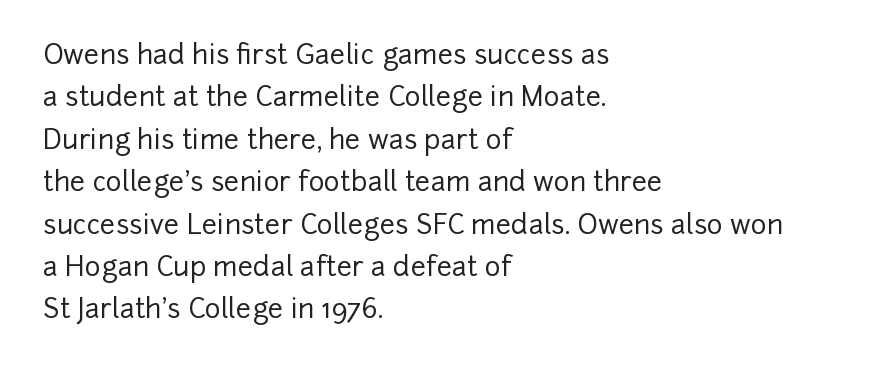
Q: Is the text italic (slanted)? A: No, it is upright.
Q: Is the text underlined? A: No.
Q: How is the paragraph aligned? A: Left-aligned.
Q: Is the spacing between letters normal or unusually wide? A: Normal.
Q: Is the spacing between lines tight, normal or loose? A: Normal.
